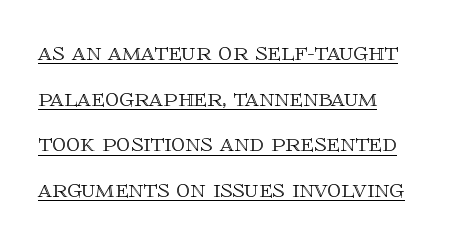
{"italic": "no", "width": "normal", "x_height": "large", "monospaced": "no", "underline": "yes", "align": "left", "line_spacing": "normal", "line_spacing_ratio": 1.63, "letter_spacing": "normal", "letter_spacing_em": 0.0, "glyph_px": 28}
